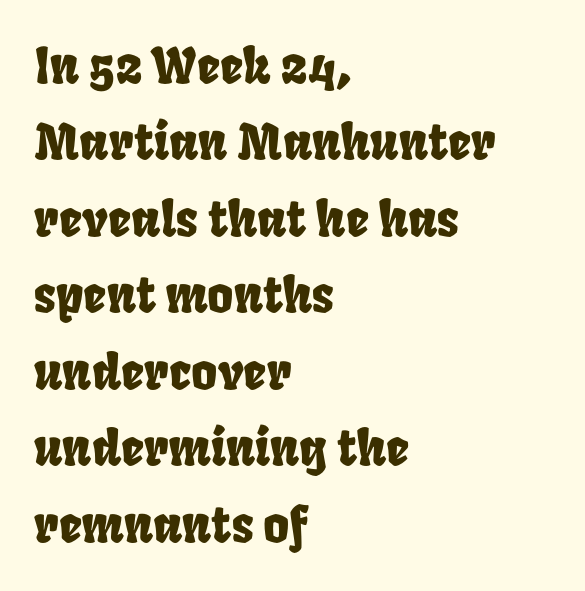
{"width": "condensed", "stroke_contrast": "low", "x_height": "large", "monospaced": "no", "underline": "no", "align": "left", "line_spacing": "normal", "line_spacing_ratio": 1.53, "letter_spacing": "normal", "letter_spacing_em": 0.0, "glyph_px": 50}
